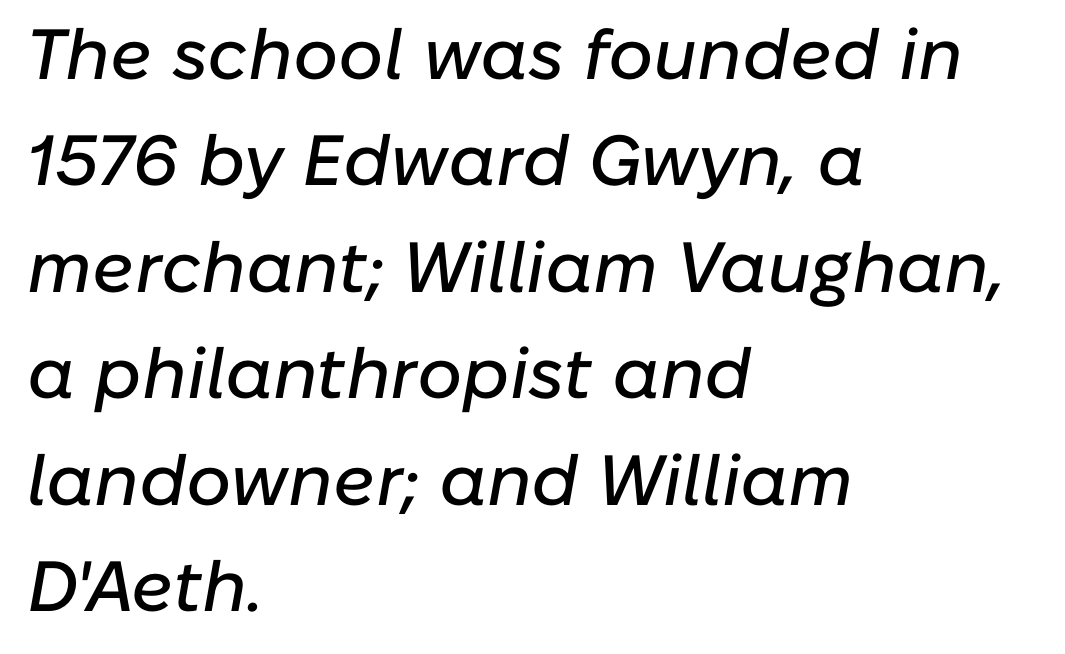
Q: Is the text italic (slanted)? A: Yes, it leans right by about 10 degrees.
Q: Is the text underlined? A: No.
Q: How is the paragraph aligned? A: Left-aligned.
Q: Is the spacing between letters normal or unusually wide? A: Normal.
Q: Is the spacing between lines tight, normal or loose? A: Normal.
Q: Width (condensed, normal, or wide)? A: Normal.
Q: Stroke contrast? A: Low.
Q: x-height? A: Medium.
Q: Monospaced? A: No.
